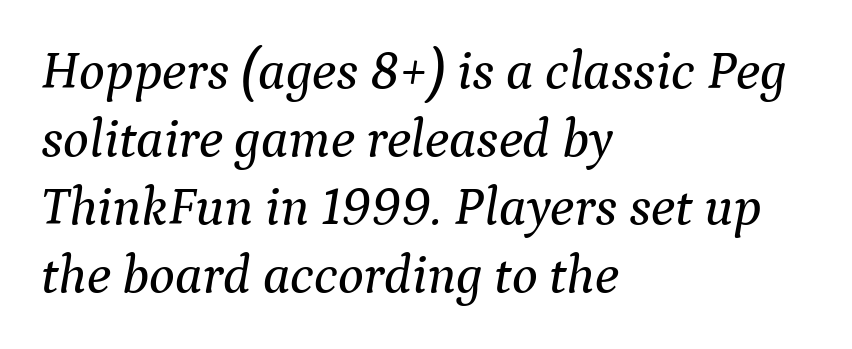
{"serif": "yes", "italic": "yes", "lean": "right", "slant_degrees": 9, "width": "normal", "stroke_contrast": "medium", "x_height": "medium", "monospaced": "no", "underline": "no", "align": "left", "line_spacing": "normal", "line_spacing_ratio": 1.26, "letter_spacing": "normal", "letter_spacing_em": 0.0, "glyph_px": 54}
